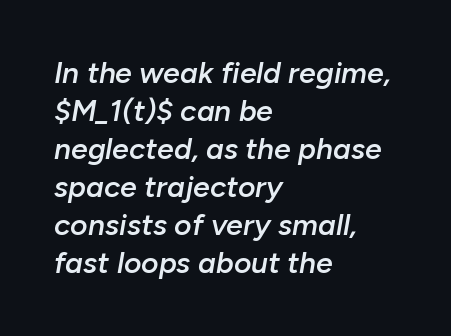
Q: Is the text bold? A: Semi-bold.
Q: Is the text italic (slanted)? A: Yes, it leans right by about 10 degrees.
Q: Is the text underlined? A: No.
Q: How is the paragraph aligned? A: Left-aligned.
Q: Is the spacing between letters normal or unusually wide? A: Normal.
Q: Is the spacing between lines tight, normal or loose? A: Normal.
Q: Width (condensed, normal, or wide)? A: Normal.
Q: Stroke contrast? A: Low.
Q: x-height? A: Medium.
Q: Monospaced? A: No.
